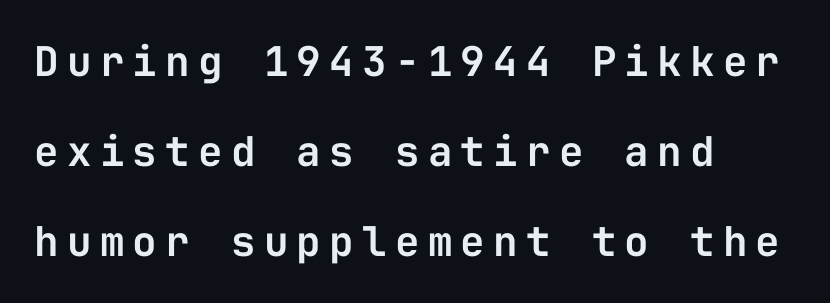
{"serif": "no", "italic": "no", "width": "normal", "stroke_contrast": "low", "x_height": "medium", "monospaced": "yes", "underline": "no", "align": "left", "line_spacing": "loose", "line_spacing_ratio": 2.19, "letter_spacing": "wide", "letter_spacing_em": 0.2, "glyph_px": 41}
